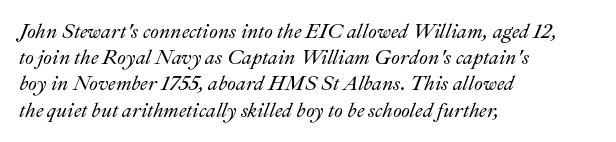
{"italic": "yes", "lean": "right", "slant_degrees": 22, "underline": "no", "align": "left", "line_spacing": "normal", "line_spacing_ratio": 1.31, "letter_spacing": "normal", "letter_spacing_em": 0.0, "glyph_px": 20}
